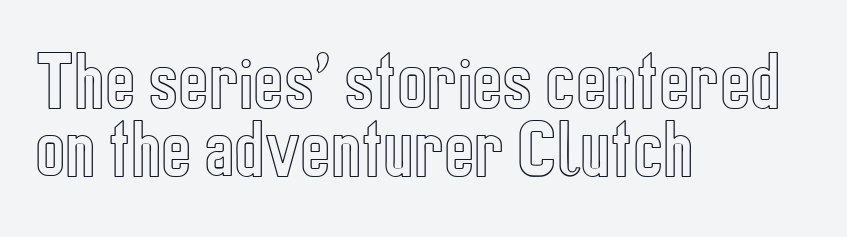
The image shows 64 px condensed type, upright; set left-aligned, tight line spacing (1.07x), normal letter spacing, not underlined; a medium x-height.
